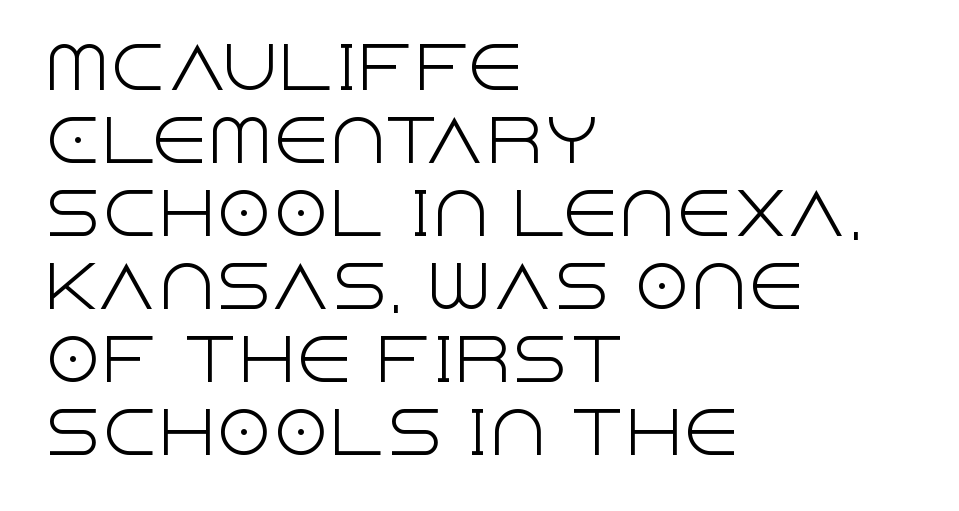
{"serif": "no", "italic": "no", "bold": "no", "weight": "light", "width": "normal", "x_height": "large", "monospaced": "no", "underline": "no", "align": "left", "line_spacing": "normal", "line_spacing_ratio": 1.28, "letter_spacing": "normal", "letter_spacing_em": 0.0, "glyph_px": 57}
